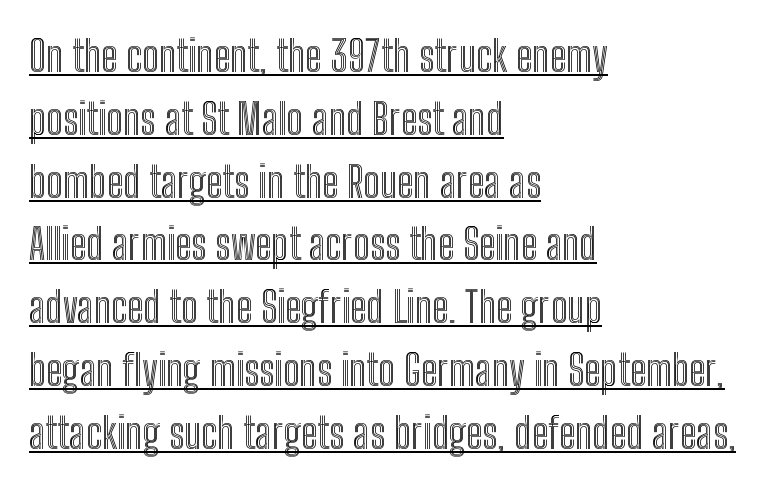
{"italic": "no", "width": "condensed", "x_height": "medium", "monospaced": "no", "underline": "yes", "align": "left", "line_spacing": "normal", "line_spacing_ratio": 1.46, "letter_spacing": "normal", "letter_spacing_em": 0.0, "glyph_px": 43}
